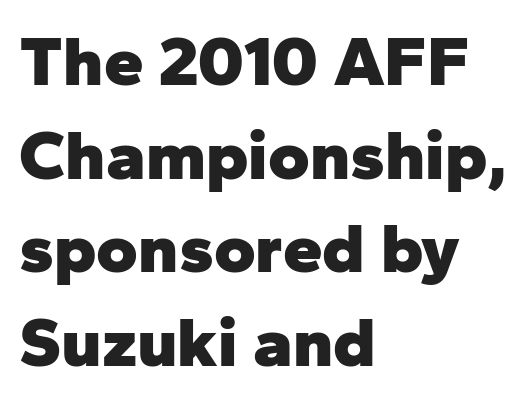
Spacing verdict: proportional, widths tailored to each character. Short and long lines alike share a common starting point at left. The space between consecutive lines is moderate. Font category for this specimen: sans-serif.
